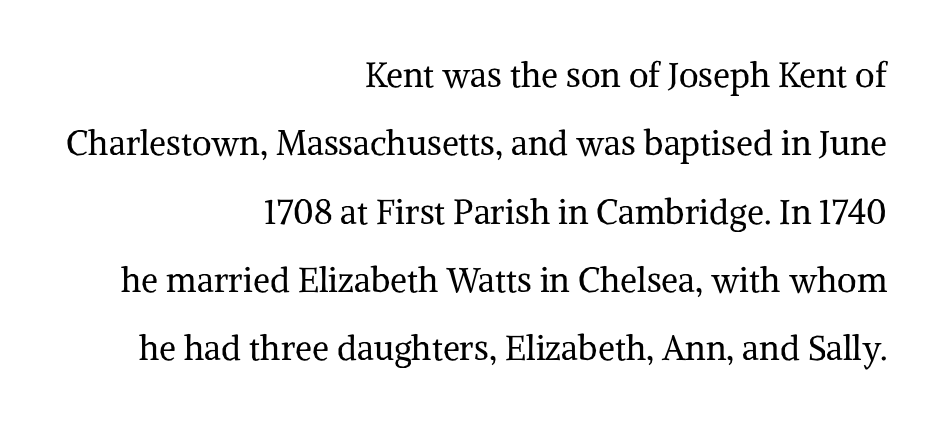
Q: Is the text bold? A: No.
Q: Is the text italic (slanted)? A: No, it is upright.
Q: Is the typeface a serif or a sans-serif typeface? A: Serif.
Q: Is the text underlined? A: No.
Q: How is the paragraph aligned? A: Right-aligned.
Q: Is the spacing between letters normal or unusually wide? A: Normal.
Q: Is the spacing between lines tight, normal or loose? A: Loose.
Q: Width (condensed, normal, or wide)? A: Normal.
Q: Stroke contrast? A: Medium.
Q: x-height? A: Medium.
Q: Monospaced? A: No.
